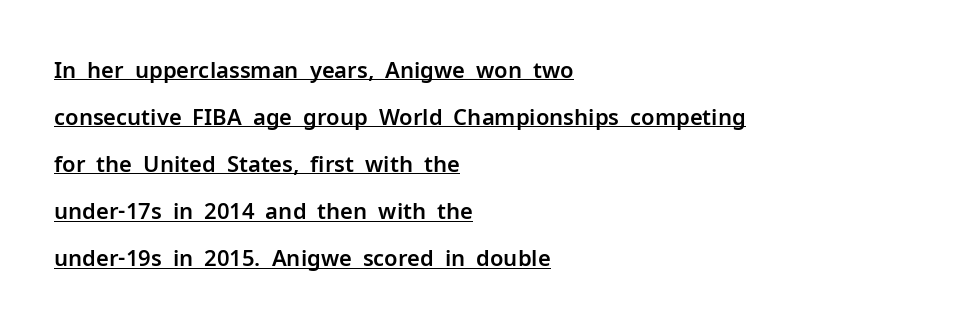
{"italic": "no", "underline": "yes", "align": "left", "line_spacing": "loose", "line_spacing_ratio": 2.14, "letter_spacing": "normal", "letter_spacing_em": 0.0, "glyph_px": 22}
